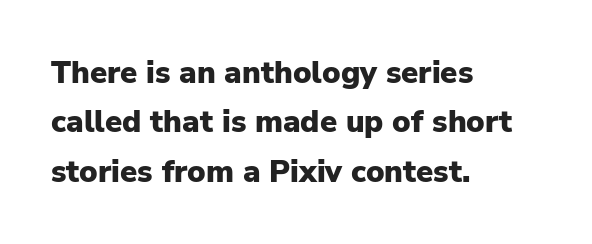
Q: Is the text bold? A: Yes.
Q: Is the text italic (slanted)? A: No, it is upright.
Q: Is the typeface a serif or a sans-serif typeface? A: Sans-serif.
Q: Is the text underlined? A: No.
Q: How is the paragraph aligned? A: Left-aligned.
Q: Is the spacing between letters normal or unusually wide? A: Normal.
Q: Is the spacing between lines tight, normal or loose? A: Normal.
Q: Width (condensed, normal, or wide)? A: Normal.
Q: Stroke contrast? A: Low.
Q: x-height? A: Medium.
Q: Monospaced? A: No.
